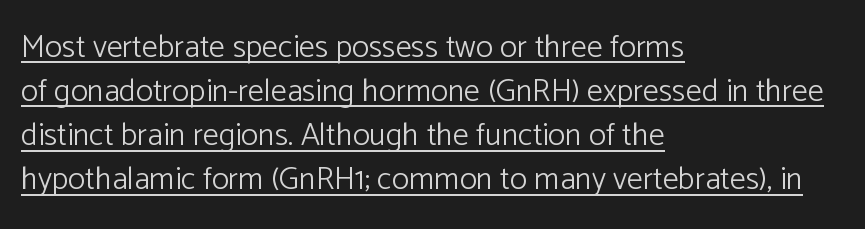
Q: Is the text bold? A: No.
Q: Is the text italic (slanted)? A: No, it is upright.
Q: Is the typeface a serif or a sans-serif typeface? A: Sans-serif.
Q: Is the text underlined? A: Yes.
Q: How is the paragraph aligned? A: Left-aligned.
Q: Is the spacing between letters normal or unusually wide? A: Normal.
Q: Is the spacing between lines tight, normal or loose? A: Normal.
Q: Width (condensed, normal, or wide)? A: Normal.
Q: Stroke contrast? A: Low.
Q: x-height? A: Medium.
Q: Monospaced? A: No.
